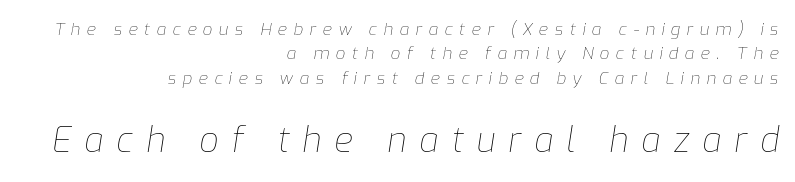
The image shows 34 px thin type, italic (leaning right); set right-aligned, normal line spacing (1.43x), unusually wide letter spacing (+0.38 em), not underlined; the second (bottom) block is 2.0x larger; low stroke contrast and a medium x-height.
